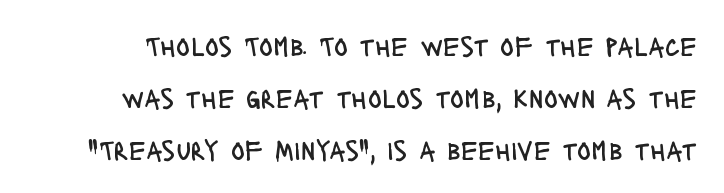
Does the lettering tilt? It doesn't — this is upright. Note: no serifs on the glyphs. Nothing unusual about the tracking: characters are spaced as the font intends. The space directly below the letters is spotless. The weight tops out at a normal text grade.
